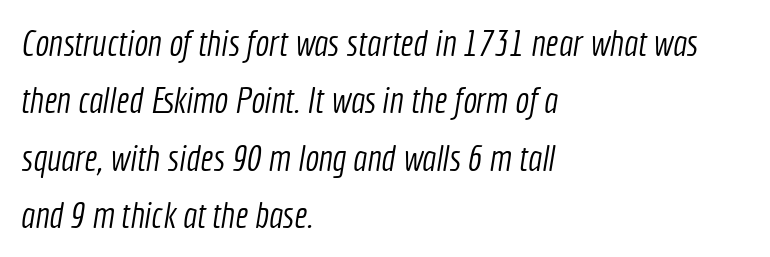
Baseline-to-baseline distance is the conventional proportion of letter height. Every row of glyphs begins at an identical x-position on the left. Each stroke keeps to a modest, everyday thickness or less. The glyphs are unaccompanied by any horizontal stroke below them. Grotesque or geometric, the face here clearly has no serifs. Character widths vary here, with narrow letters taking less room than wide ones.
